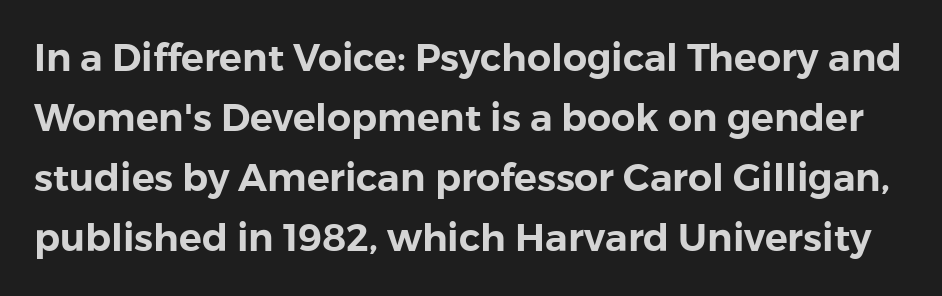
The image shows 38 px sans-serif type, upright; set normal line spacing (1.58x), normal letter spacing, not underlined; low stroke contrast and a medium x-height.
